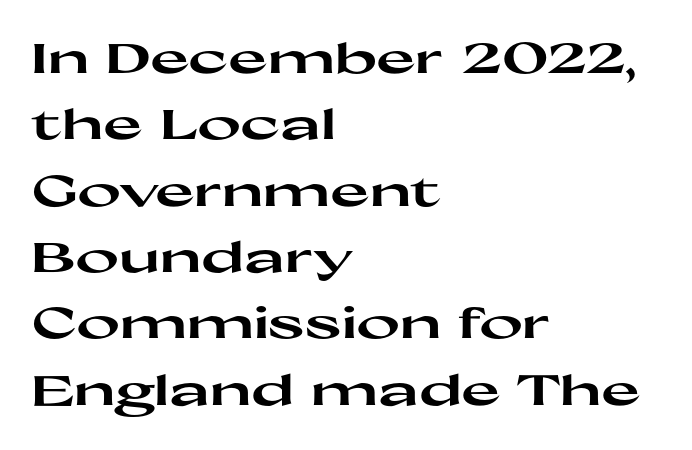
Quick note: underline off. Baseline-to-baseline distance is the conventional proportion of letter height. Short note: letters normally spaced. The letters advance in unequal steps, a hallmark of proportional type. This sample uses an upright cut, with every glyph sitting square on the baseline.
